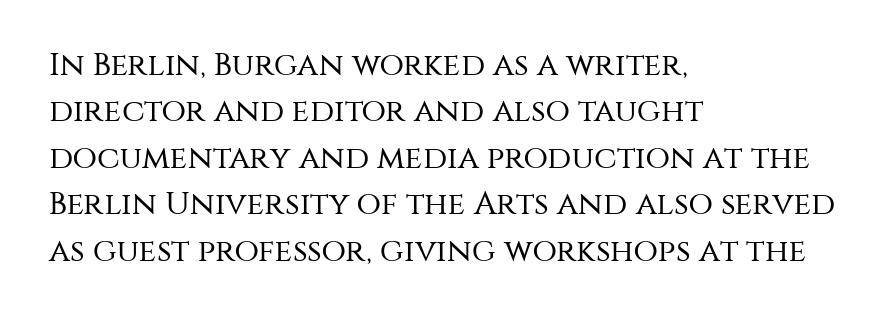
The image shows 32 px regular-weight sans-serif type, upright; set left-aligned, normal line spacing (1.45x), normal letter spacing, not underlined; medium stroke contrast and a large x-height.
